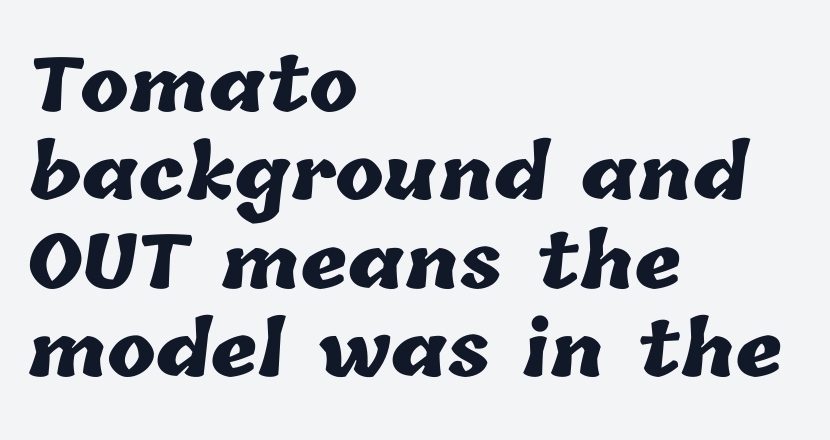
The image shows 73 px heavy type; set left-aligned, line spacing 1.21x, normal letter spacing, not underlined; low stroke contrast and a medium x-height.
